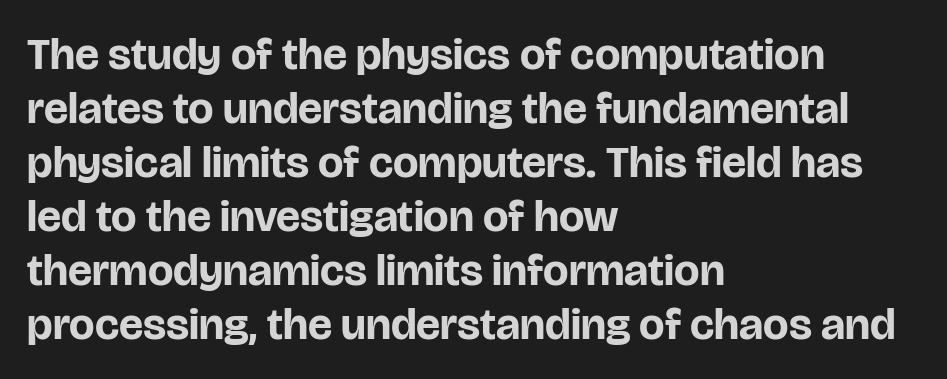
{"serif": "no", "italic": "no", "bold": "yes", "weight": "bold", "width": "normal", "stroke_contrast": "low", "x_height": "large", "monospaced": "no", "underline": "no", "align": "left", "line_spacing_ratio": 1.2, "letter_spacing": "normal", "letter_spacing_em": 0.0, "glyph_px": 45}
